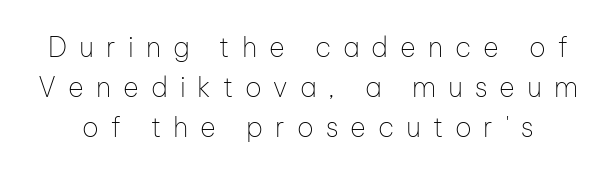
{"italic": "no", "bold": "no", "underline": "no", "line_spacing": "normal", "line_spacing_ratio": 1.49, "letter_spacing": "wide", "letter_spacing_em": 0.44, "glyph_px": 27}
